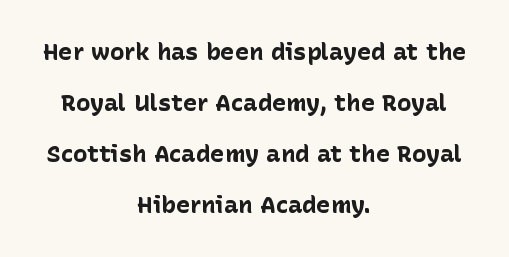
{"italic": "no", "bold": "yes", "underline": "no", "align": "center", "line_spacing": "loose", "line_spacing_ratio": 2.13, "letter_spacing": "normal", "letter_spacing_em": 0.0, "glyph_px": 24}
